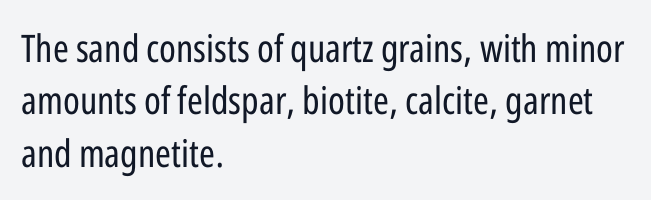
Honestly, the letter spacing is just normal — you wouldn't notice it. The foot of each line stays bare and open. This is the regular roman posture of the typeface. Reading down the block, your eye returns to a fixed left position each line. No feet cap the strokes, marking this as sans-serif type. The strokes carry an ordinary text weight at most.
